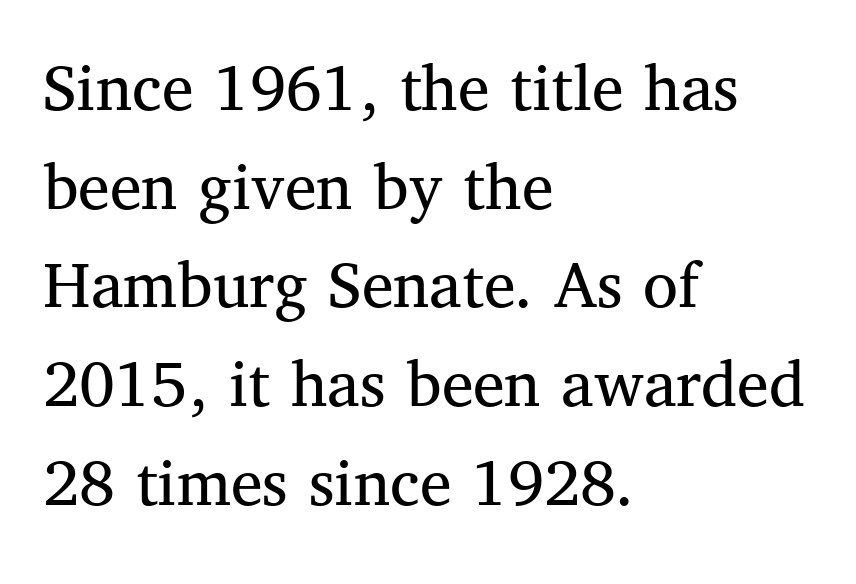
The image shows 71 px regular-weight serif type, upright; set left-aligned, normal line spacing (1.39x), normal letter spacing, not underlined; medium stroke contrast and a medium x-height.
